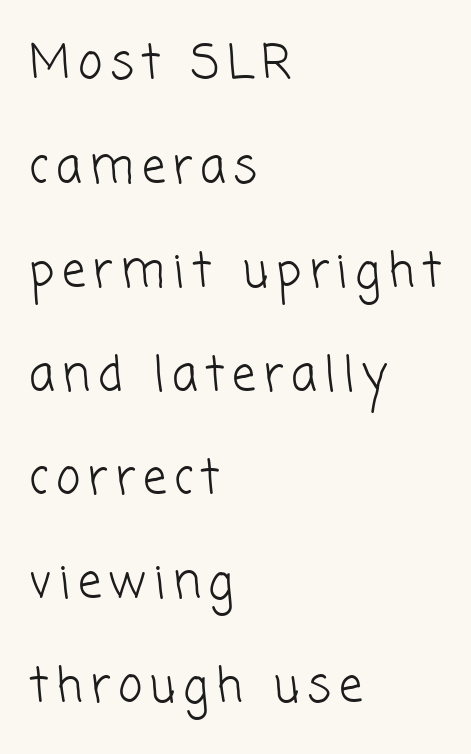
A typesetter would call this proportional, since set widths differ per character. The lines are spread far apart with generous leading. Heaviness? Minimal to ordinary, like unemphasized prose. No feet cap the strokes, marking this as sans-serif type. No word sits above an underline. Does the copy run flush right? No — it runs flush left.
